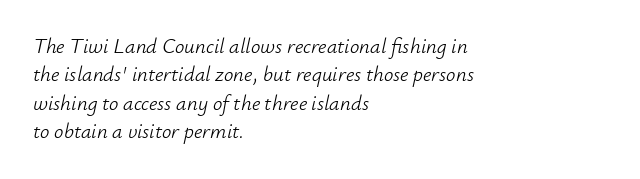
The typesetting does not lean heavy: it is not bold. Characters are canted at an angle relative to the baseline's perpendicular. The area under the type is left untouched. In CSS terms this would be text-align: left.
